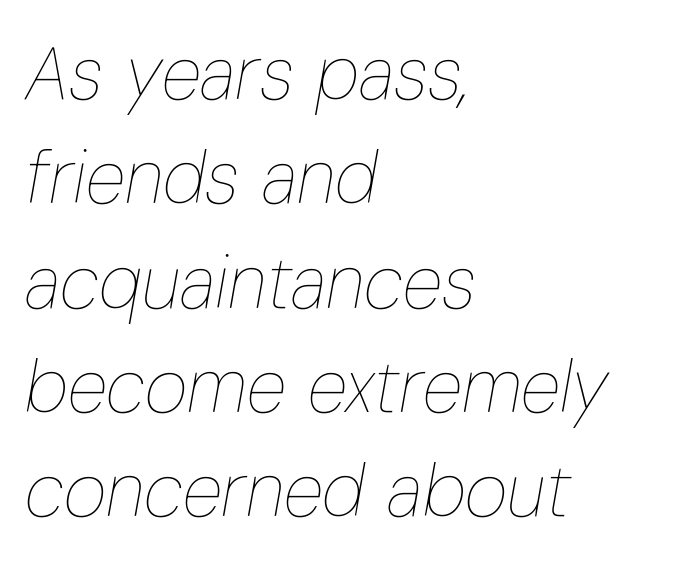
Q: Is the text bold? A: No.
Q: Is the text italic (slanted)? A: Yes, it leans right by about 10 degrees.
Q: Is the text underlined? A: No.
Q: How is the paragraph aligned? A: Left-aligned.
Q: Is the spacing between letters normal or unusually wide? A: Normal.
Q: Is the spacing between lines tight, normal or loose? A: Normal.
Q: Width (condensed, normal, or wide)? A: Condensed.
Q: Stroke contrast? A: Low.
Q: x-height? A: Medium.
Q: Monospaced? A: No.
